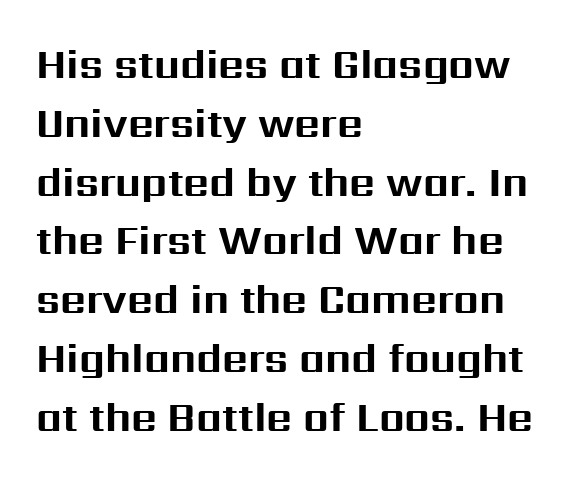
{"serif": "no", "italic": "no", "bold": "yes", "weight": "bold", "width": "normal", "stroke_contrast": "medium", "x_height": "medium", "monospaced": "no", "underline": "no", "align": "left", "line_spacing": "normal", "line_spacing_ratio": 1.47, "letter_spacing": "normal", "letter_spacing_em": 0.0, "glyph_px": 40}
